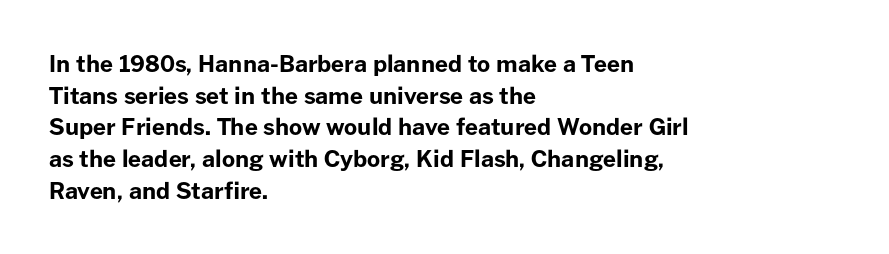
{"italic": "no", "bold": "yes", "underline": "no", "align": "left", "line_spacing": "normal", "line_spacing_ratio": 1.38, "letter_spacing": "normal", "letter_spacing_em": 0.0, "glyph_px": 23}
